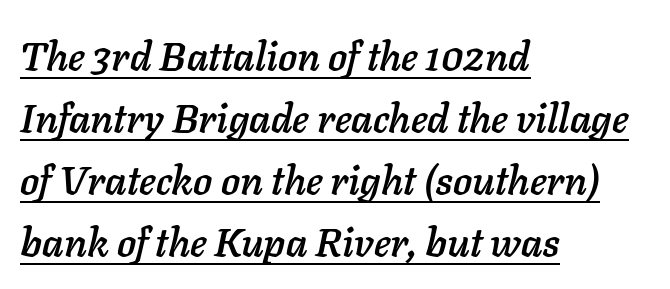
Is the block centered? No — it sits flush against the left margin. Characters follow at the spacing the type designer built in. The typesetter has applied underlining to the passage shown. Would a proofreader flag this as italicized? Yes. Looks like regular typesetting: each glyph gets only the width it needs. Horizontal bands of white between lines are of average thickness.
